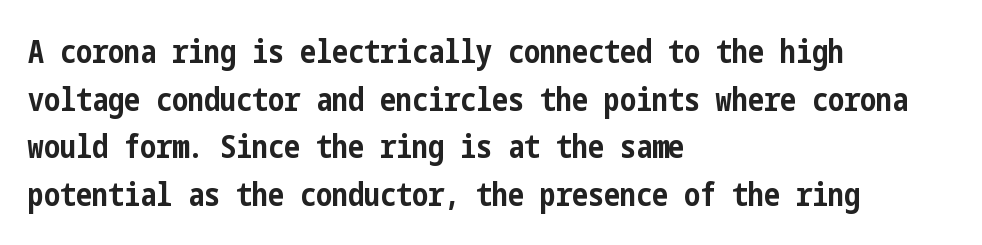
The image shows 32 px bold, condensed sans-serif type, upright; set left-aligned, normal line spacing (1.49x), normal letter spacing, not underlined; low stroke contrast and a medium x-height.
